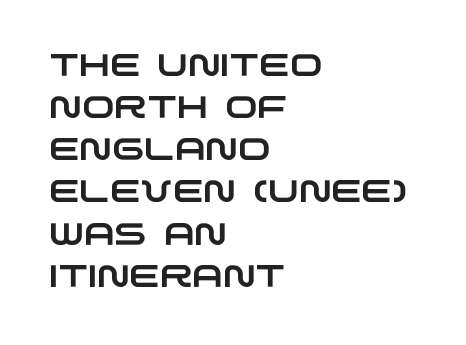
What stands out about the letter spacing? Nothing — it is the standard amount. In terms of letterform style, serifs are entirely absent. Casual observation: everything's shoved over to the left. The passage shown is typed in a proportional face where columns would drift. The line-height multiplier appears to be the usual default.
